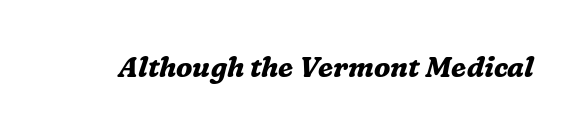
The image shows 28 px bold serif type, italic (leaning right); set normal letter spacing, not underlined; medium stroke contrast and a medium x-height.
